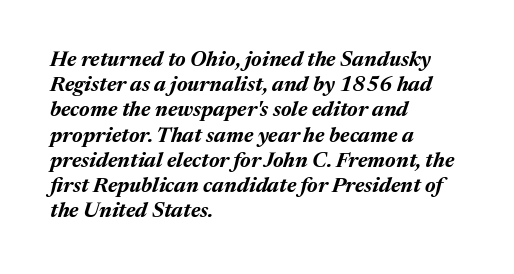
Quick note: italic. Bold? Absolutely — the strokes are thick and heavy. Students, note that the glyphs here touch the page at normal intervals. The setting favours the left margin, as ordinary paragraphs usually do. The baseline area is clear.
